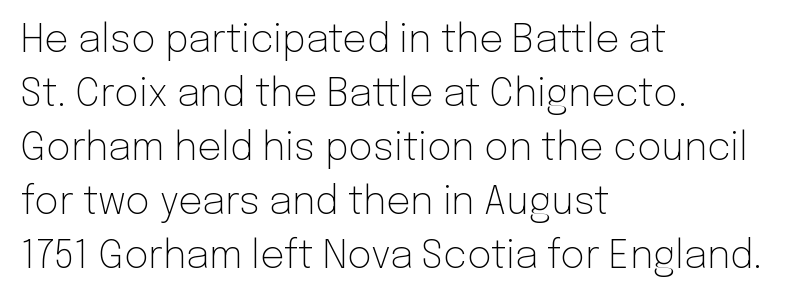
{"serif": "no", "italic": "no", "bold": "no", "weight": "light", "width": "normal", "stroke_contrast": "low", "x_height": "medium", "monospaced": "no", "underline": "no", "align": "left", "line_spacing": "normal", "line_spacing_ratio": 1.42, "letter_spacing": "normal", "letter_spacing_em": 0.0, "glyph_px": 38}
